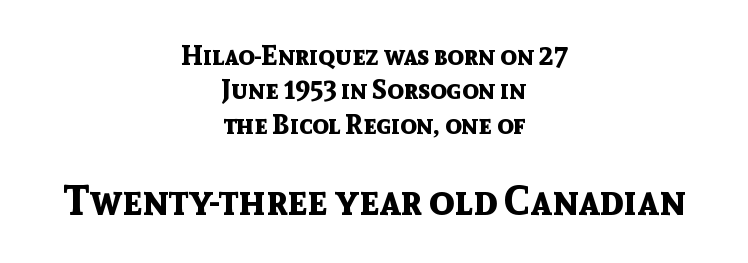
No italicization has been applied; the sample stays upright. Glyph-to-glyph distance matches everyday printed text. Character widths vary here, with narrow letters taking less room than wide ones. Casual observation: everything's sitting right in the middle. Each glyph is drawn with heavy, bold strokes.
